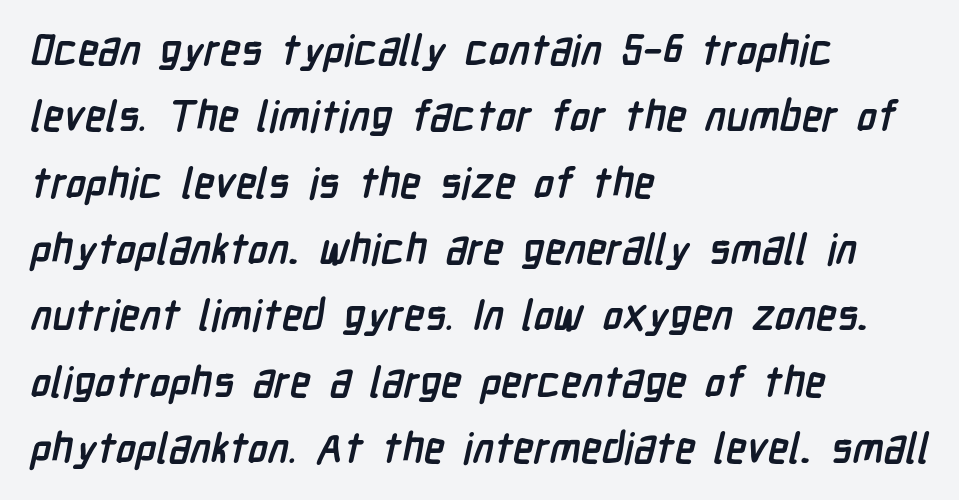
Letter spacing: default. Successive baselines arrive at the customary interval. A classic flush-left, rag-right setting is used for this passage. On the weight axis this lands at bold, roughly 700. Character widths vary here, with narrow letters taking less room than wide ones.
